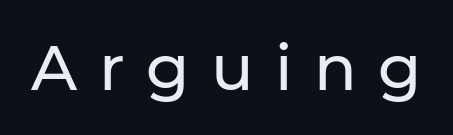
{"serif": "no", "italic": "no", "width": "normal", "stroke_contrast": "low", "x_height": "medium", "monospaced": "no", "underline": "no", "letter_spacing": "wide", "letter_spacing_em": 0.34, "glyph_px": 63}
